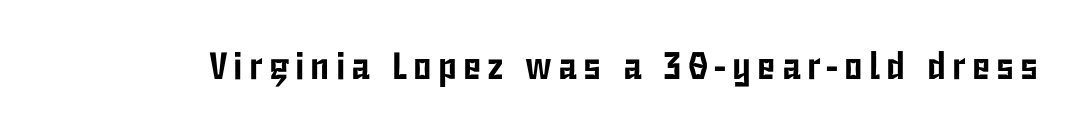
{"serif": "no", "italic": "no", "width": "condensed", "stroke_contrast": "low", "x_height": "medium", "monospaced": "no", "underline": "no", "glyph_px": 38}
